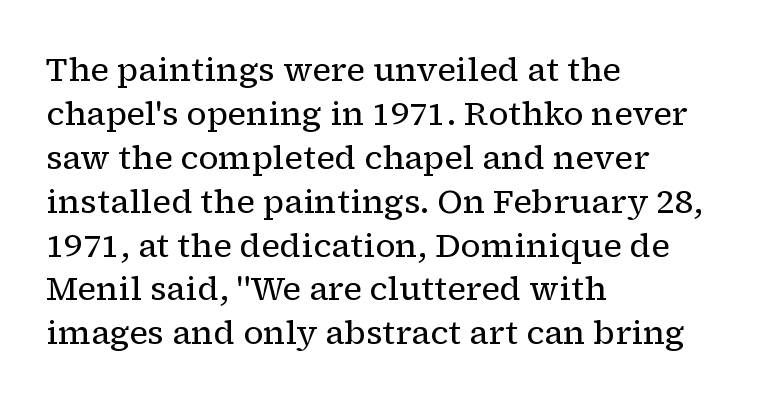
The letters advance in unequal steps, a hallmark of proportional type. The face used here is rendered with its standard letterfit. The lines in this sample share a left origin and differ only in where they stop. Check the space under the baseline: it is left empty. This block has exactly the height ordinary leading produces. Is this a sans? No — the strokes have serifs.
